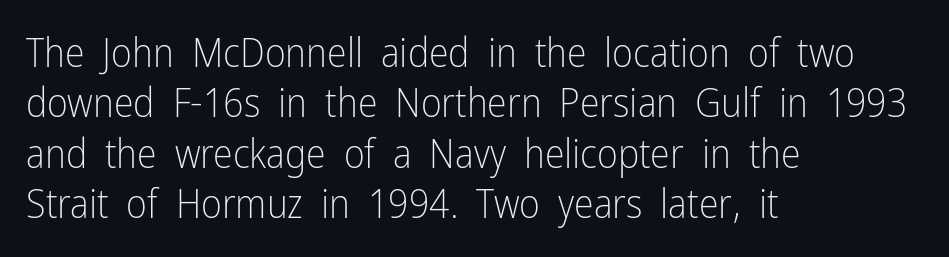
{"serif": "no", "italic": "no", "bold": "no", "weight": "light", "width": "condensed", "stroke_contrast": "low", "x_height": "medium", "monospaced": "no", "underline": "no", "align": "left", "line_spacing": "normal", "line_spacing_ratio": 1.26, "letter_spacing": "normal", "letter_spacing_em": 0.0, "glyph_px": 40}
